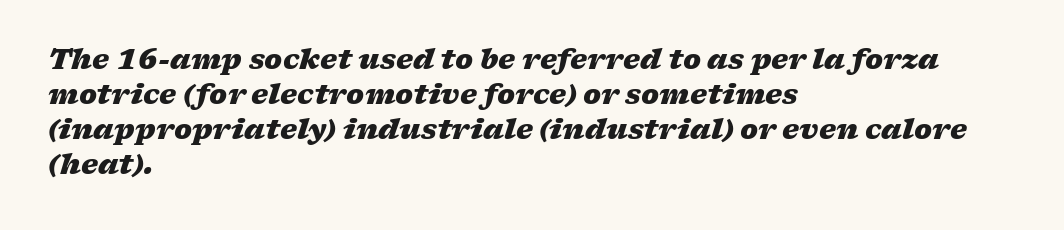
The vertical gap from one line to the next is medium. Check the space under the baseline: it is left empty. Caption: standard tracking, unaltered. Casual observation: everything's shoved over to the left. The lettering tilts uniformly, giving the passage an italic look.
